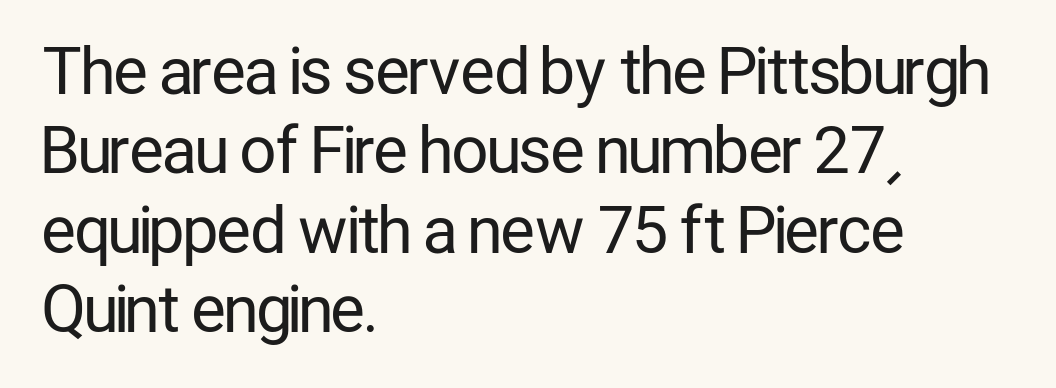
Q: Is the text bold? A: No.
Q: Is the text italic (slanted)? A: No, it is upright.
Q: Is the typeface a serif or a sans-serif typeface? A: Sans-serif.
Q: Is the text underlined? A: No.
Q: How is the paragraph aligned? A: Left-aligned.
Q: Is the spacing between letters normal or unusually wide? A: Normal.
Q: Width (condensed, normal, or wide)? A: Condensed.
Q: Stroke contrast? A: Low.
Q: x-height? A: Medium.
Q: Monospaced? A: No.
